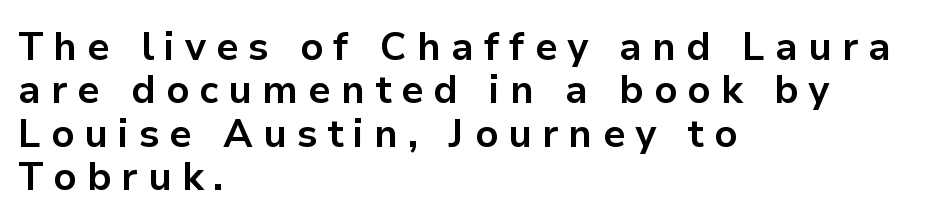
The image shows 39 px bold sans-serif type, upright; set left-aligned, tight line spacing (1.11x), unusually wide letter spacing (+0.26 em), not underlined; low stroke contrast and a medium x-height.
